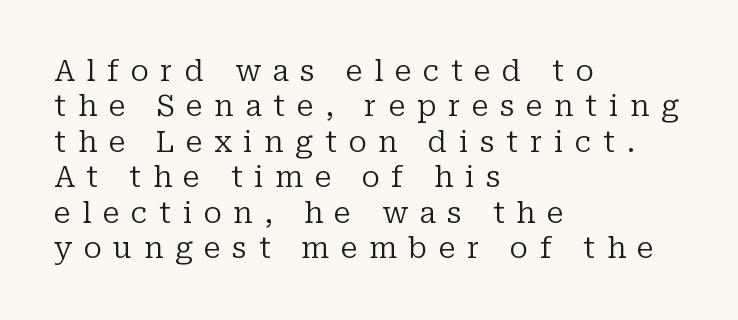
{"serif": "yes", "italic": "no", "bold": "no", "weight": "regular", "width": "normal", "stroke_contrast": "low", "x_height": "medium", "monospaced": "no", "underline": "no", "align": "left", "line_spacing_ratio": 1.22, "letter_spacing": "wide", "letter_spacing_em": 0.4, "glyph_px": 29}
